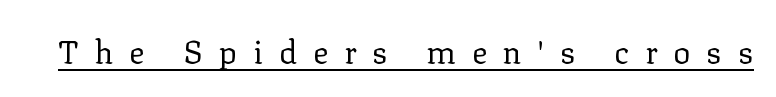
Q: Is the text bold? A: No.
Q: Is the text italic (slanted)? A: No, it is upright.
Q: Is the typeface a serif or a sans-serif typeface? A: Serif.
Q: Is the text underlined? A: Yes.
Q: Is the spacing between letters normal or unusually wide? A: Unusually wide.
Q: Width (condensed, normal, or wide)? A: Normal.
Q: Stroke contrast? A: Low.
Q: x-height? A: Medium.
Q: Monospaced? A: No.
